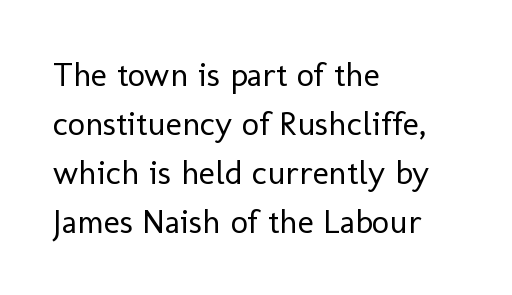
The image shows 34 px regular-weight sans-serif type, upright; set left-aligned, normal line spacing (1.44x), normal letter spacing, not underlined; low stroke contrast and a medium x-height.
